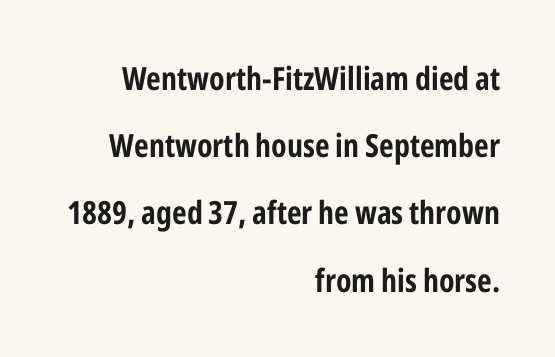
The type is set solid horizontally, with unmodified tracking. Baseline-to-baseline distance is far greater than the letter height. Type without underlining. If you drew a line through each stem, it would be perfectly vertical. Each letter keeps its own natural width here, so spacing adapts to shape. As a designer I'd log this as weight 700, bold.
